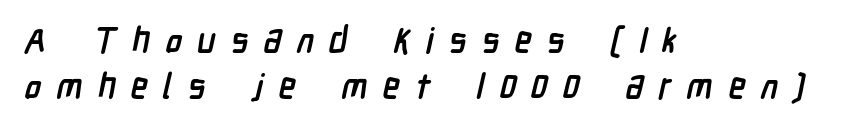
Q: Is the text bold? A: Yes.
Q: Is the typeface a serif or a sans-serif typeface? A: Sans-serif.
Q: Is the text underlined? A: No.
Q: How is the paragraph aligned? A: Left-aligned.
Q: Is the spacing between letters normal or unusually wide? A: Unusually wide.
Q: Is the spacing between lines tight, normal or loose? A: Normal.
Q: Width (condensed, normal, or wide)? A: Condensed.
Q: Stroke contrast? A: Low.
Q: x-height? A: Medium.
Q: Monospaced? A: No.
